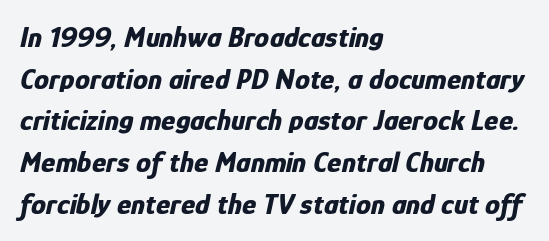
The passage shown is not underscored anywhere. Honestly, the row spacing looks completely unremarkable. Horizontal alignment here is leftward, the default for most running prose. Here the designer chose a conventional face with non-uniform glyph widths. This is oblique type, the kind used for emphasis or titles.
